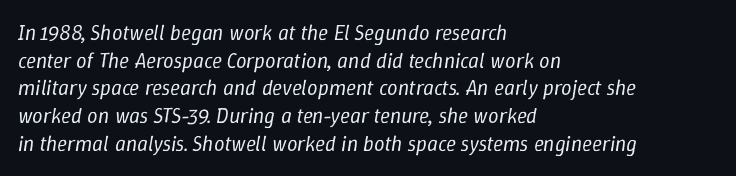
{"italic": "yes", "lean": "right", "slant_degrees": 9, "bold": "no", "underline": "no", "align": "left", "line_spacing": "normal", "line_spacing_ratio": 1.32, "letter_spacing": "normal", "letter_spacing_em": 0.0, "glyph_px": 21}
